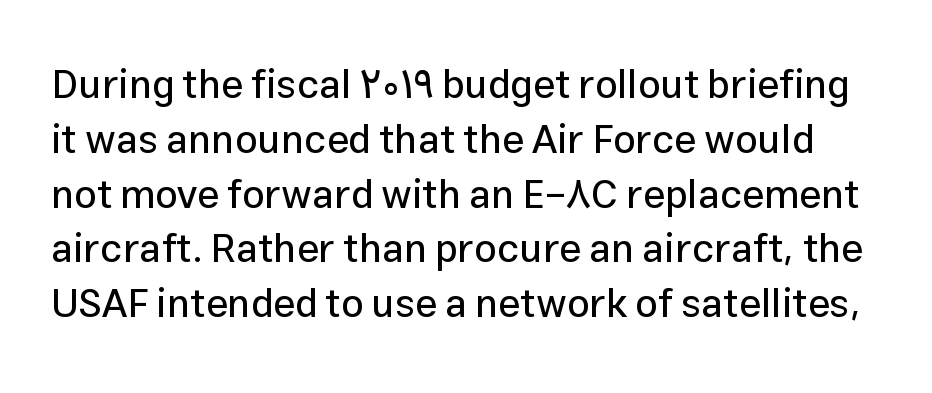
You can tell it's not italic because the verticals are truly vertical. These lines keep a tight, regular rhythm from letter to letter. Nope, no serifs anywhere on these letters. Rows of type keep a routine distance in the vertical direction.
